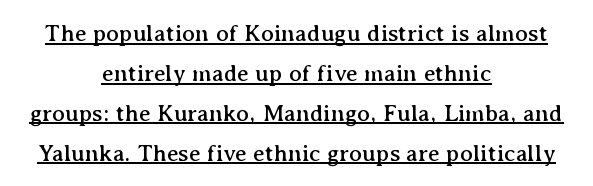
Every stem runs plumb, perpendicular to the baseline. Visually the block forms a symmetrical silhouette, jagged on both flanks. A typesetter would call this zero additional tracking. This block has exactly the height ordinary leading produces. The passage shown is underscored from start to finish.
